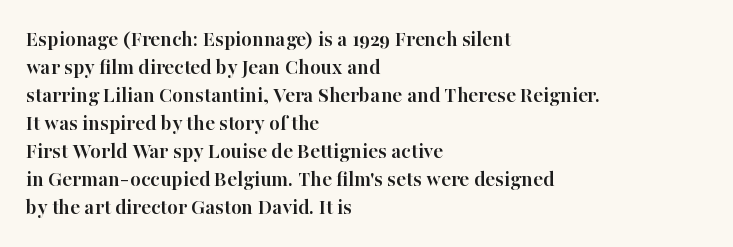
The image shows 22 px bold type, upright; set left-aligned, normal line spacing (1.27x), normal letter spacing, not underlined.
